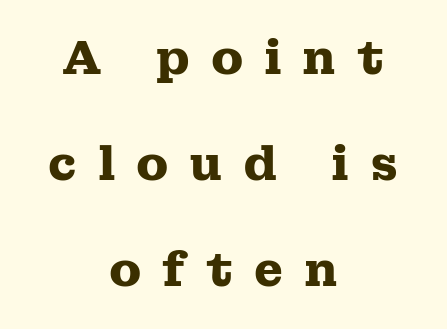
The image shows 47 px heavy, wide serif type, upright; set centered, loose line spacing (2.26x), unusually wide letter spacing (+0.44 em), not underlined; medium stroke contrast and a medium x-height.
